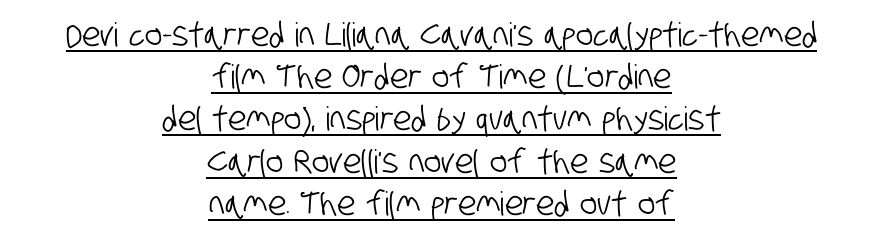
The line-height multiplier appears to be the usual default. Caption: standard tracking, unaltered. Honestly, the underline is the first thing you notice here. The letters advance in unequal steps, a hallmark of proportional type.
